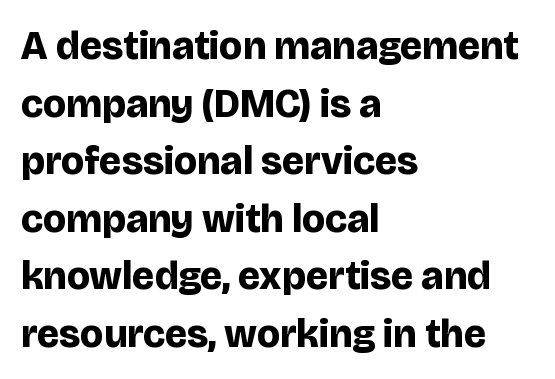
Q: Is the text bold? A: Yes.
Q: Is the text italic (slanted)? A: No, it is upright.
Q: Is the typeface a serif or a sans-serif typeface? A: Sans-serif.
Q: Is the text underlined? A: No.
Q: How is the paragraph aligned? A: Left-aligned.
Q: Is the spacing between letters normal or unusually wide? A: Normal.
Q: Is the spacing between lines tight, normal or loose? A: Normal.
Q: Width (condensed, normal, or wide)? A: Normal.
Q: Stroke contrast? A: Low.
Q: x-height? A: Large.
Q: Monospaced? A: No.
